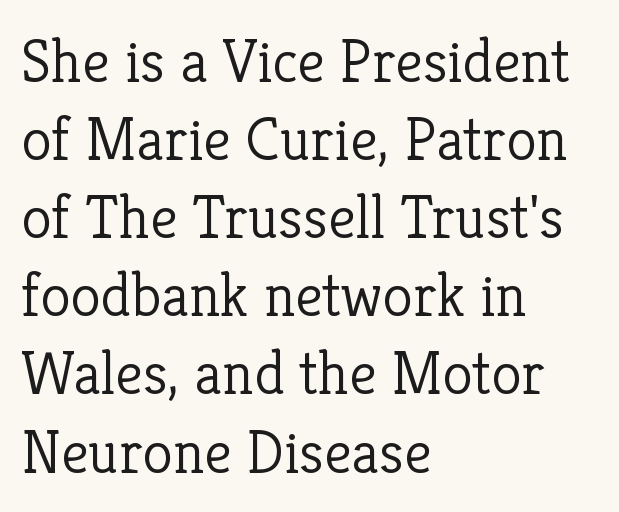
Q: Is the text bold? A: No.
Q: Is the text italic (slanted)? A: No, it is upright.
Q: Is the typeface a serif or a sans-serif typeface? A: Serif.
Q: Is the text underlined? A: No.
Q: How is the paragraph aligned? A: Left-aligned.
Q: Is the spacing between letters normal or unusually wide? A: Normal.
Q: Is the spacing between lines tight, normal or loose? A: Normal.
Q: Width (condensed, normal, or wide)? A: Normal.
Q: Stroke contrast? A: Low.
Q: x-height? A: Medium.
Q: Monospaced? A: No.
